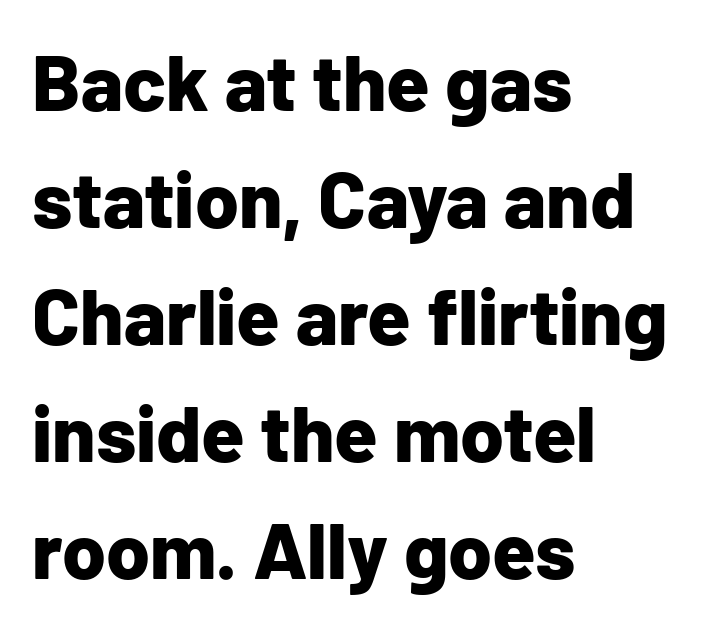
The image shows 79 px bold sans-serif type, upright; set left-aligned, normal line spacing (1.48x), normal letter spacing, not underlined; low stroke contrast and a medium x-height.
